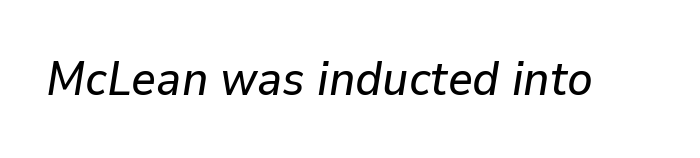
{"italic": "yes", "lean": "right", "slant_degrees": 9, "width": "normal", "stroke_contrast": "low", "x_height": "medium", "monospaced": "no", "underline": "no", "letter_spacing": "normal", "letter_spacing_em": 0.0, "glyph_px": 48}
